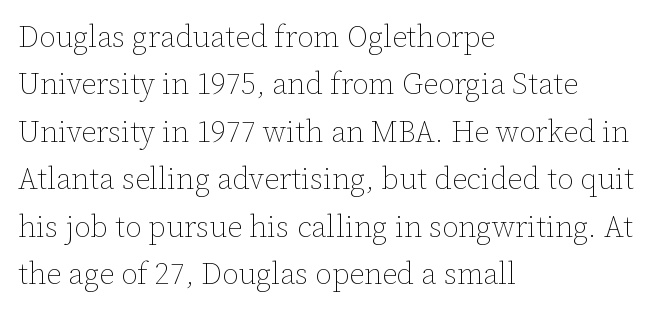
The image shows 30 px thin type, upright; set left-aligned, normal line spacing (1.58x), normal letter spacing, not underlined; low stroke contrast and a medium x-height.
